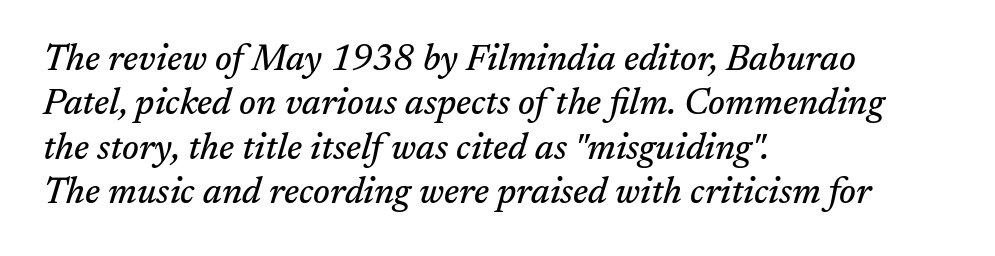
The image shows 36 px serif type, italic (leaning right); set left-aligned, line spacing 1.23x, normal letter spacing, not underlined; medium stroke contrast and a medium x-height.
